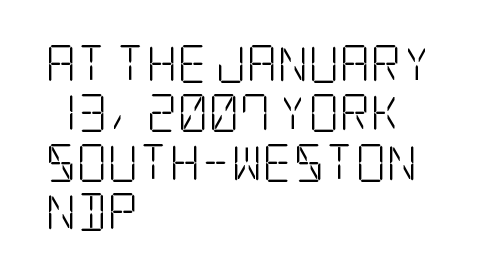
{"serif": "yes", "italic": "no", "bold": "no", "weight": "light", "width": "condensed", "stroke_contrast": "low", "x_height": "large", "underline": "no", "align": "left", "line_spacing": "normal", "line_spacing_ratio": 1.3, "letter_spacing": "normal", "letter_spacing_em": 0.0, "glyph_px": 38}
